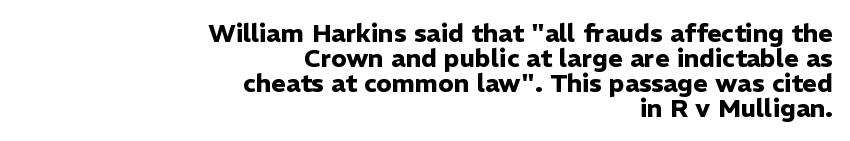
Q: Is the text bold? A: Yes.
Q: Is the text italic (slanted)? A: No, it is upright.
Q: Is the text underlined? A: No.
Q: How is the paragraph aligned? A: Right-aligned.
Q: Is the spacing between letters normal or unusually wide? A: Normal.
Q: Is the spacing between lines tight, normal or loose? A: Tight.
